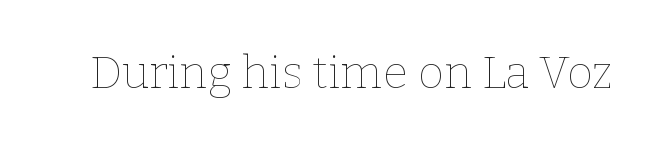
The image shows 45 px thin type, upright; set normal letter spacing, not underlined; low stroke contrast and a medium x-height.
